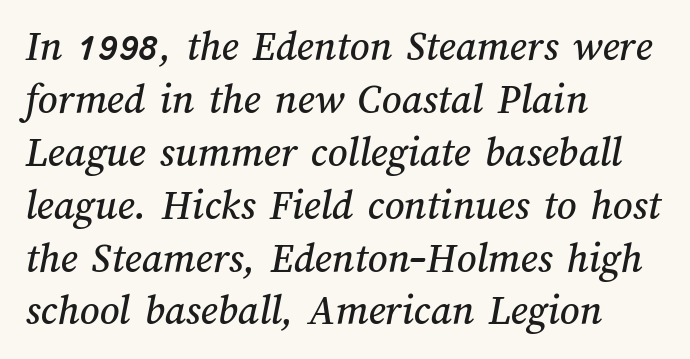
{"width": "normal", "stroke_contrast": "medium", "x_height": "medium", "monospaced": "no", "underline": "no", "align": "left", "line_spacing_ratio": 1.23, "letter_spacing": "normal", "letter_spacing_em": 0.0, "glyph_px": 43}
